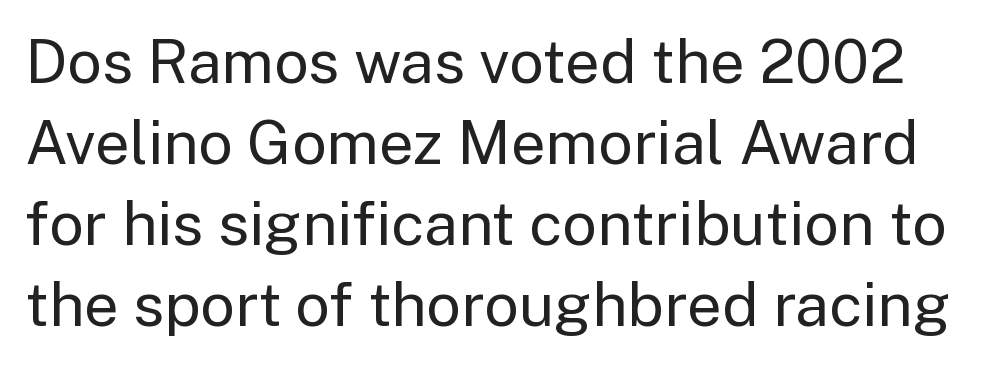
Q: Is the text bold? A: No.
Q: Is the text italic (slanted)? A: No, it is upright.
Q: Is the typeface a serif or a sans-serif typeface? A: Sans-serif.
Q: Is the text underlined? A: No.
Q: Is the spacing between letters normal or unusually wide? A: Normal.
Q: Is the spacing between lines tight, normal or loose? A: Normal.
Q: Width (condensed, normal, or wide)? A: Normal.
Q: Stroke contrast? A: Low.
Q: x-height? A: Medium.
Q: Monospaced? A: No.
